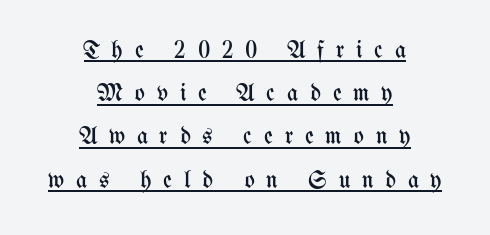
{"italic": "no", "bold": "no", "underline": "yes", "align": "center", "line_spacing_ratio": 1.8, "letter_spacing": "wide", "letter_spacing_em": 0.49, "glyph_px": 24}
